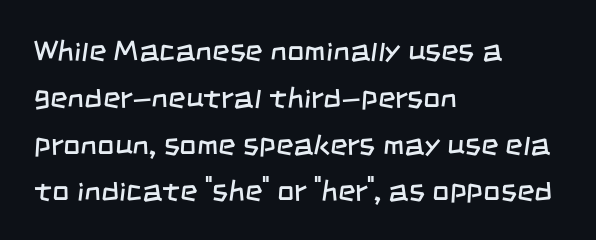
The image shows 30 px regular-weight, condensed sans-serif type; set left-aligned, normal line spacing (1.56x), normal letter spacing, not underlined; low stroke contrast and a large x-height.
